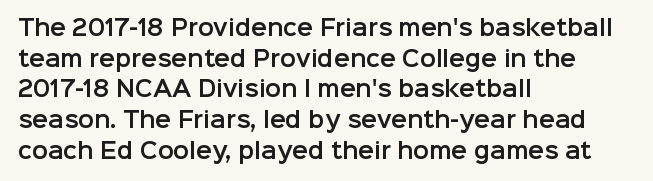
The image shows 21 px text type, upright; set left-aligned, normal line spacing (1.46x), normal letter spacing, not underlined.
